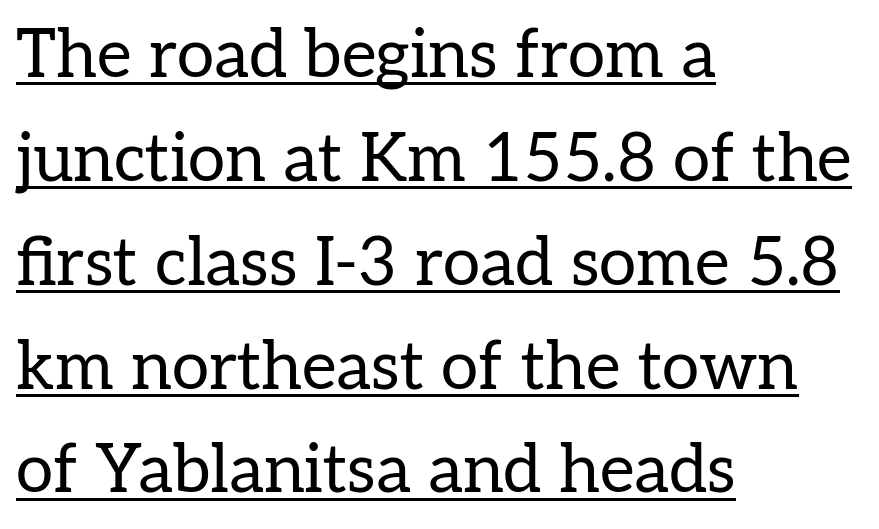
You could not count columns in this text — the font is proportionally spaced. The type sits square on the baseline with zero lean. Summary of vertical rhythm: regular, with standard interline spacing. Casual observation: everything's shoved over to the left. A serif font was chosen for this passage.
